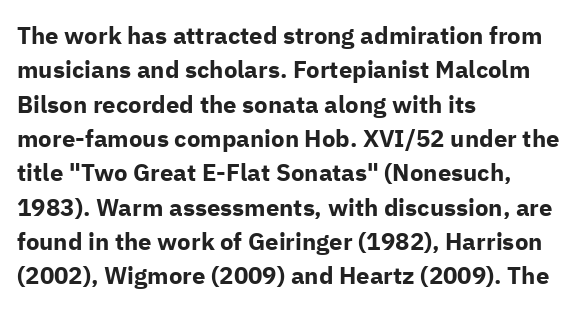
The passage shown is emphatically bold. The space directly below the letters is spotless. Italic? Not at all — the glyphs are vertical. The block of text has a typical density, with ordinary space between rows.
